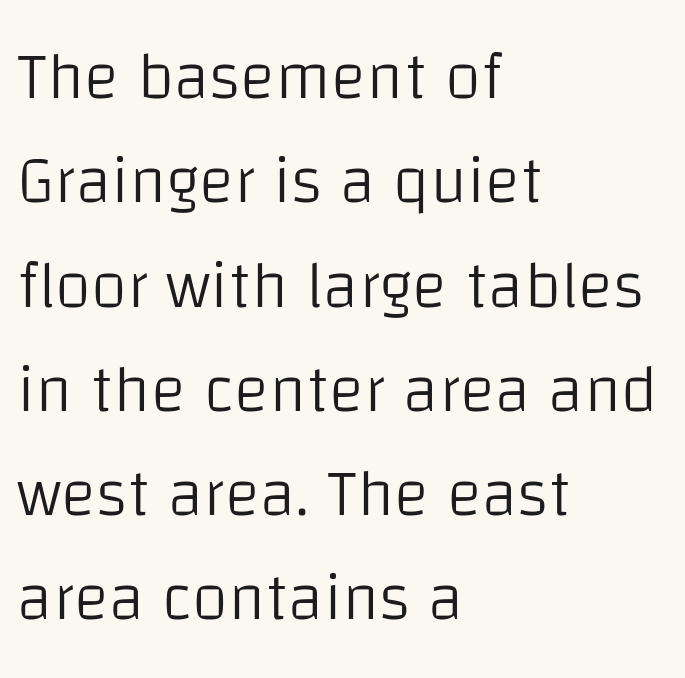
{"serif": "no", "italic": "no", "bold": "no", "weight": "light", "width": "normal", "stroke_contrast": "low", "x_height": "large", "monospaced": "no", "underline": "no", "align": "left", "line_spacing": "normal", "line_spacing_ratio": 1.58, "letter_spacing": "normal", "letter_spacing_em": 0.0, "glyph_px": 66}
